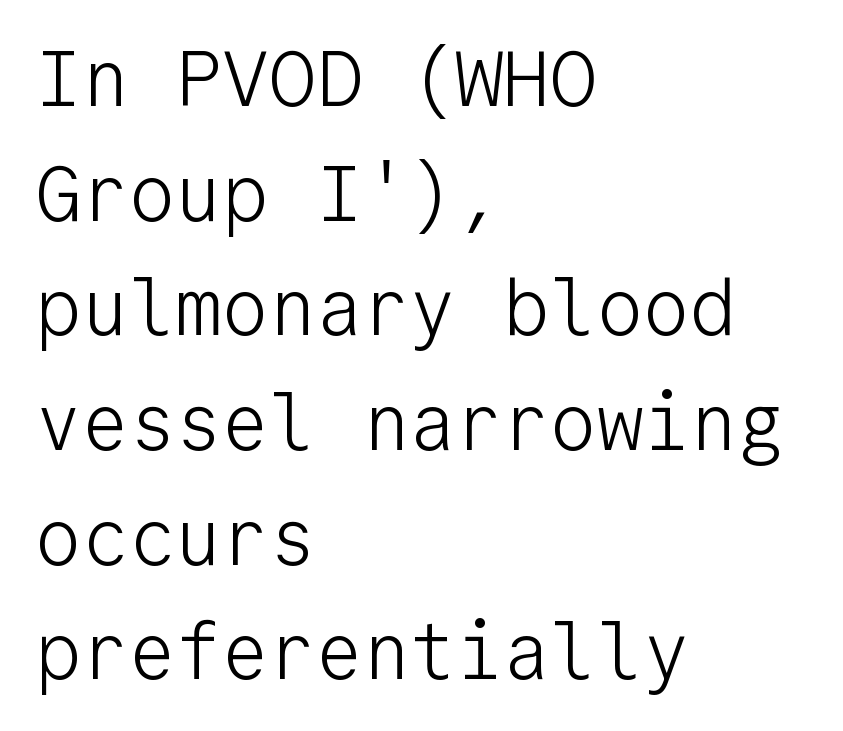
Q: Is the text bold? A: No.
Q: Is the text italic (slanted)? A: No, it is upright.
Q: Is the typeface a serif or a sans-serif typeface? A: Sans-serif.
Q: Is the text underlined? A: No.
Q: How is the paragraph aligned? A: Left-aligned.
Q: Is the spacing between letters normal or unusually wide? A: Normal.
Q: Is the spacing between lines tight, normal or loose? A: Normal.
Q: Width (condensed, normal, or wide)? A: Normal.
Q: Stroke contrast? A: Low.
Q: x-height? A: Medium.
Q: Monospaced? A: Yes.
